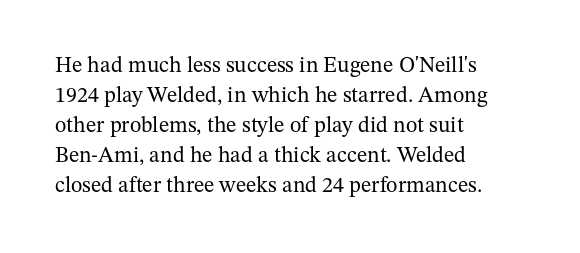
{"italic": "no", "bold": "no", "underline": "no", "align": "left", "line_spacing": "normal", "line_spacing_ratio": 1.36, "letter_spacing": "normal", "letter_spacing_em": 0.0, "glyph_px": 22}
